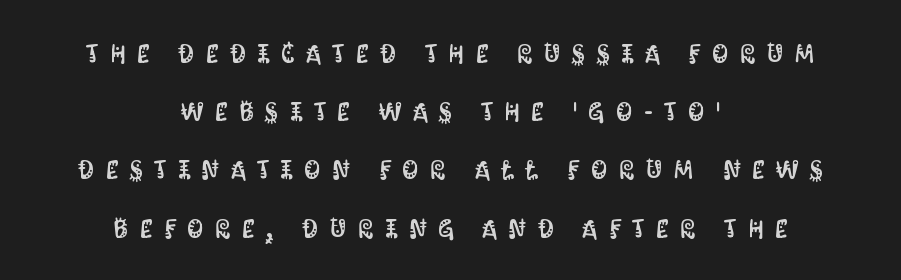
The image shows 26 px text type, upright; set centered, loose line spacing (2.24x), unusually wide letter spacing (+0.44 em), not underlined.
